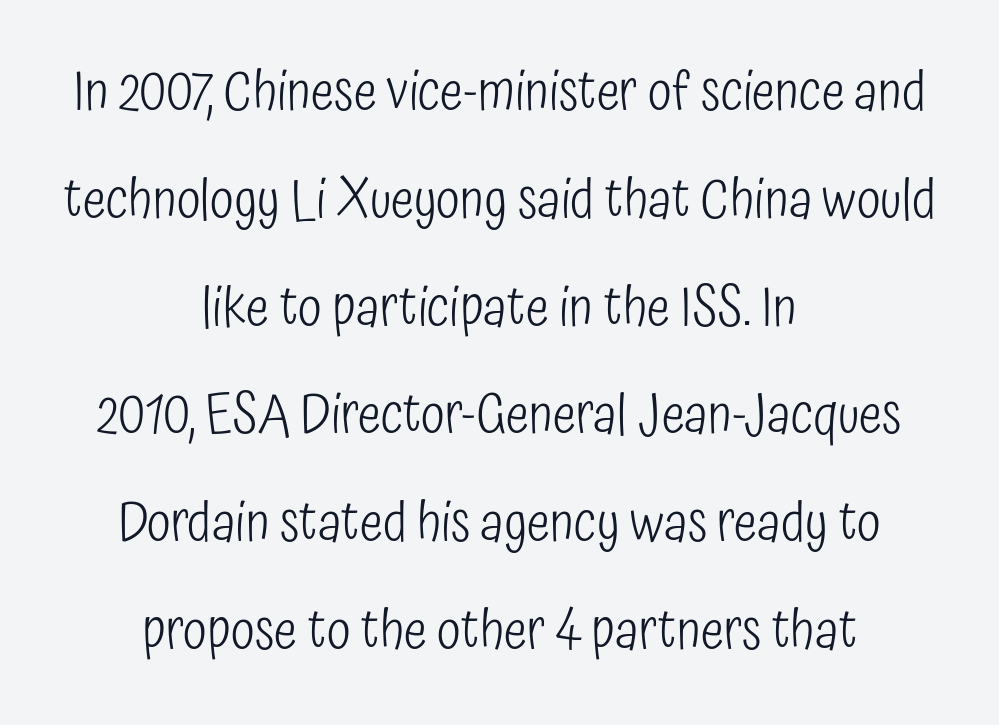
{"serif": "no", "italic": "no", "bold": "no", "weight": "light", "width": "condensed", "stroke_contrast": "low", "x_height": "medium", "monospaced": "no", "underline": "no", "align": "center", "line_spacing": "loose", "line_spacing_ratio": 1.96, "letter_spacing": "normal", "letter_spacing_em": 0.0, "glyph_px": 55}
